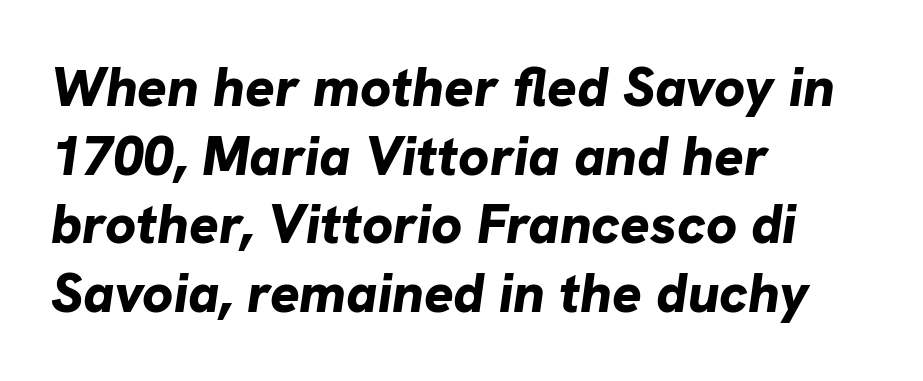
{"italic": "yes", "lean": "right", "slant_degrees": 8, "bold": "yes", "weight": "bold", "width": "normal", "stroke_contrast": "low", "x_height": "medium", "monospaced": "no", "underline": "no", "align": "left", "line_spacing": "normal", "line_spacing_ratio": 1.25, "letter_spacing": "normal", "letter_spacing_em": 0.0, "glyph_px": 55}
